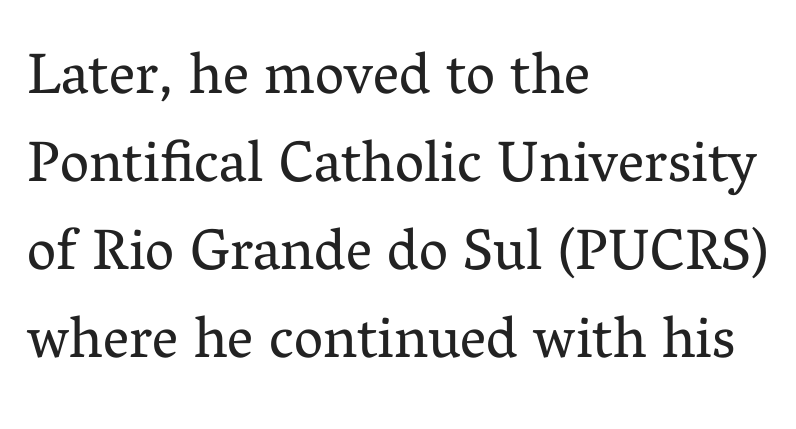
Q: Is the text bold? A: No.
Q: Is the text italic (slanted)? A: No, it is upright.
Q: Is the typeface a serif or a sans-serif typeface? A: Serif.
Q: Is the text underlined? A: No.
Q: How is the paragraph aligned? A: Left-aligned.
Q: Is the spacing between letters normal or unusually wide? A: Normal.
Q: Is the spacing between lines tight, normal or loose? A: Normal.
Q: Width (condensed, normal, or wide)? A: Normal.
Q: Stroke contrast? A: Medium.
Q: x-height? A: Medium.
Q: Monospaced? A: No.
